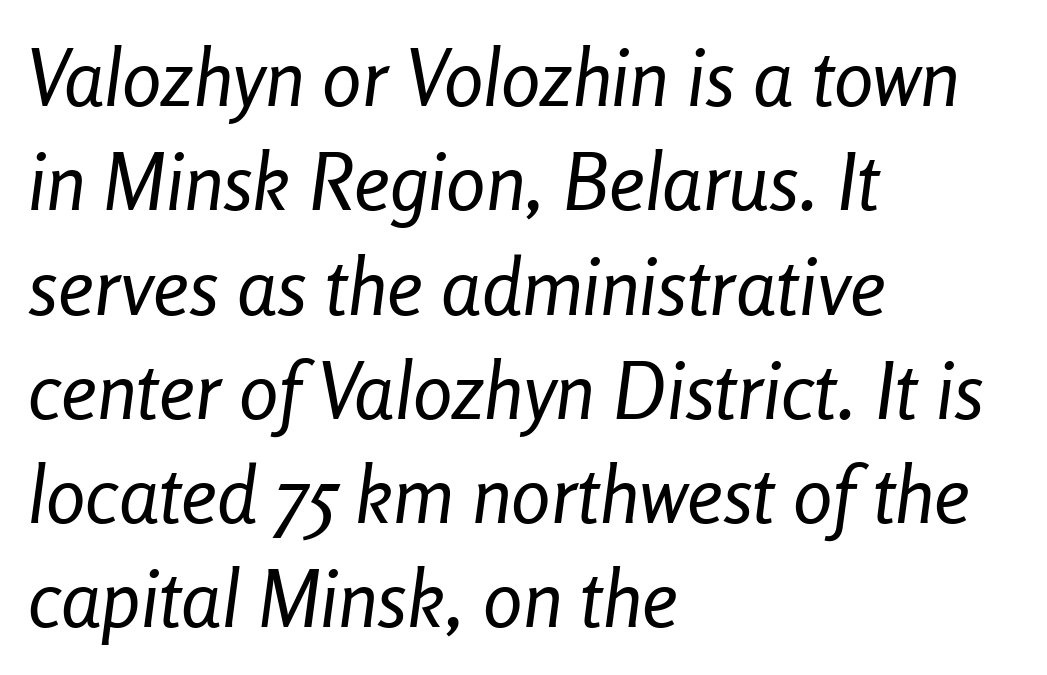
The image shows 79 px regular-weight, condensed type, italic (leaning right); set left-aligned, normal line spacing (1.32x), normal letter spacing, not underlined; low stroke contrast and a medium x-height.
